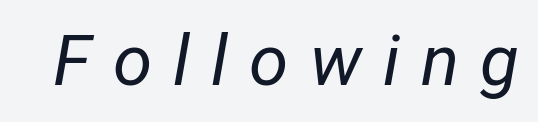
{"italic": "yes", "lean": "right", "slant_degrees": 12, "bold": "no", "weight": "regular", "width": "condensed", "stroke_contrast": "low", "x_height": "medium", "monospaced": "no", "underline": "no", "letter_spacing": "wide", "letter_spacing_em": 0.3, "glyph_px": 71}
